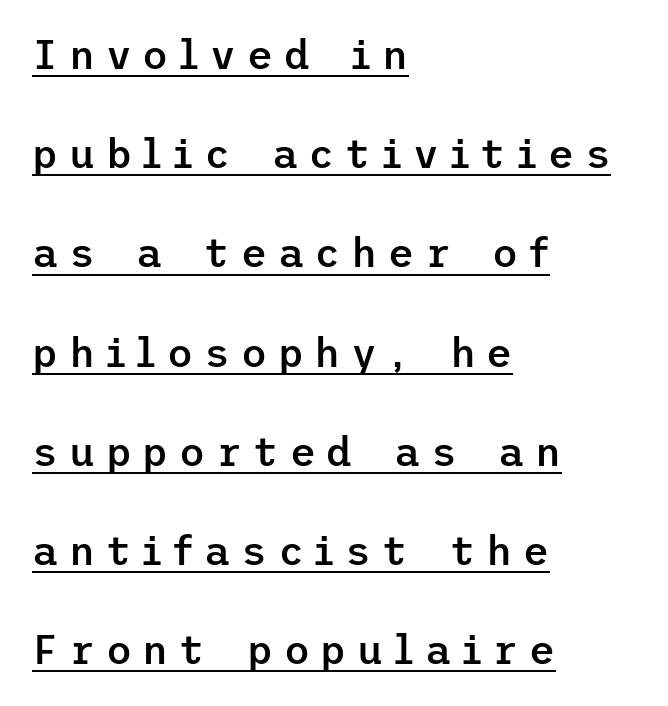
Q: Is the text bold? A: Semi-bold.
Q: Is the text italic (slanted)? A: No, it is upright.
Q: Is the typeface a serif or a sans-serif typeface? A: Sans-serif.
Q: Is the text underlined? A: Yes.
Q: How is the paragraph aligned? A: Left-aligned.
Q: Is the spacing between letters normal or unusually wide? A: Unusually wide.
Q: Is the spacing between lines tight, normal or loose? A: Loose.
Q: Width (condensed, normal, or wide)? A: Normal.
Q: Stroke contrast? A: Low.
Q: x-height? A: Medium.
